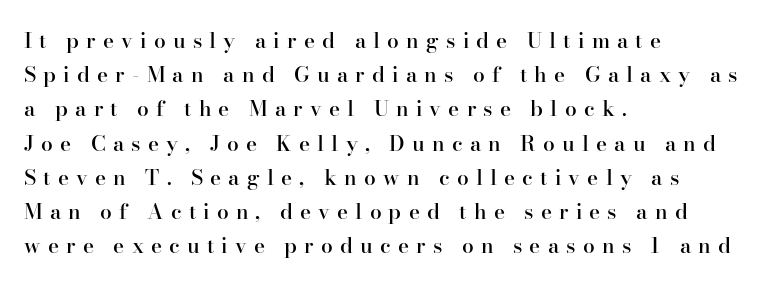
Q: Is the text bold? A: Semi-bold.
Q: Is the text italic (slanted)? A: No, it is upright.
Q: Is the text underlined? A: No.
Q: How is the paragraph aligned? A: Left-aligned.
Q: Is the spacing between letters normal or unusually wide? A: Unusually wide.
Q: Is the spacing between lines tight, normal or loose? A: Normal.
